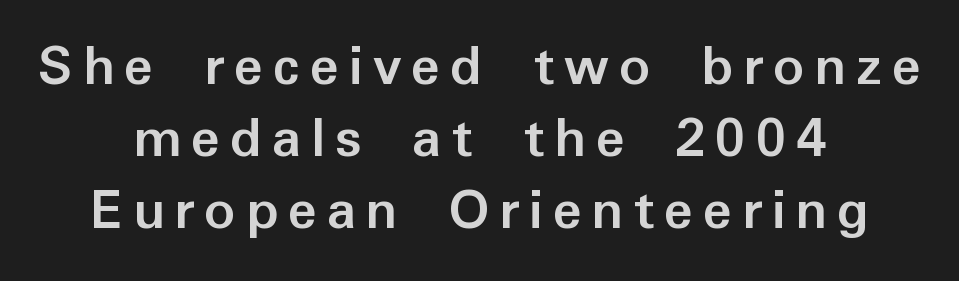
Q: Is the text bold? A: Yes.
Q: Is the text italic (slanted)? A: No, it is upright.
Q: Is the typeface a serif or a sans-serif typeface? A: Sans-serif.
Q: Is the text underlined? A: No.
Q: How is the paragraph aligned? A: Centered.
Q: Width (condensed, normal, or wide)? A: Normal.
Q: Stroke contrast? A: Low.
Q: x-height? A: Medium.
Q: Monospaced? A: No.
